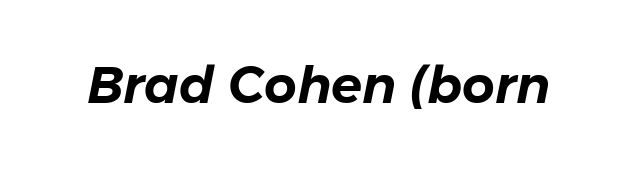
{"italic": "yes", "lean": "right", "slant_degrees": 11, "width": "normal", "stroke_contrast": "low", "x_height": "medium", "monospaced": "no", "underline": "no", "letter_spacing": "normal", "letter_spacing_em": 0.0, "glyph_px": 51}
